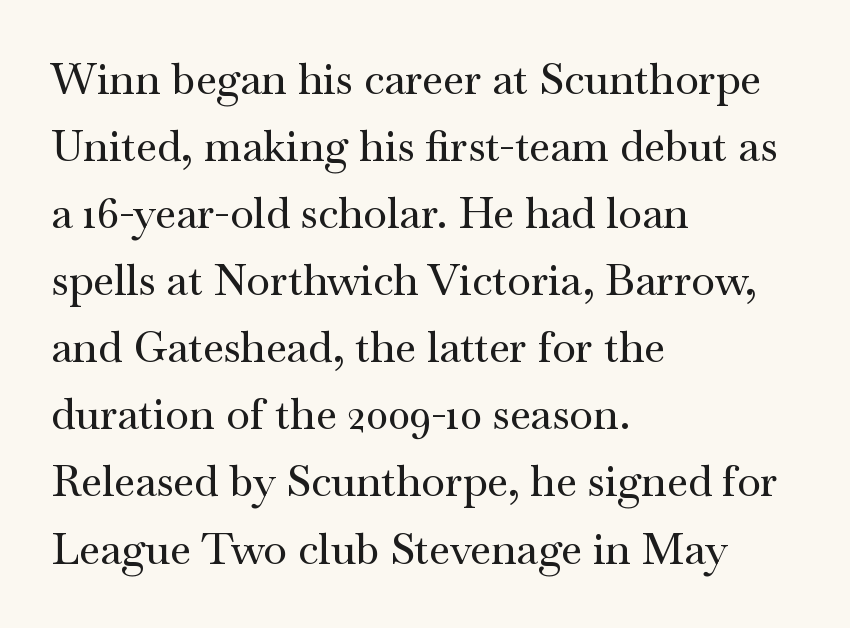
Q: Is the text italic (slanted)? A: No, it is upright.
Q: Is the typeface a serif or a sans-serif typeface? A: Serif.
Q: Is the text underlined? A: No.
Q: How is the paragraph aligned? A: Left-aligned.
Q: Is the spacing between letters normal or unusually wide? A: Normal.
Q: Is the spacing between lines tight, normal or loose? A: Normal.
Q: Width (condensed, normal, or wide)? A: Wide.
Q: Stroke contrast? A: Medium.
Q: x-height? A: Small.
Q: Monospaced? A: No.
